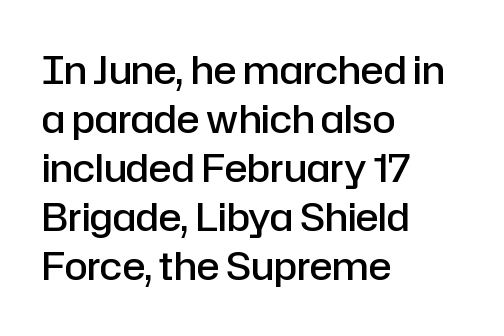
Layout note: lines flush left. Typesetter's note: demi weight, one step under bold. These lines are composed in type without serifs. The typography opts for an upright posture over an oblique one. Is this a fixed-width face? No — the glyphs have proportional, varying widths. Interline gaps are of average width in this sample.
